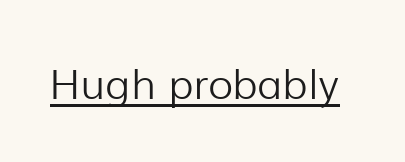
{"serif": "no", "italic": "no", "bold": "no", "weight": "light", "width": "normal", "stroke_contrast": "low", "x_height": "medium", "monospaced": "no", "underline": "yes", "letter_spacing": "normal", "letter_spacing_em": 0.0, "glyph_px": 41}
